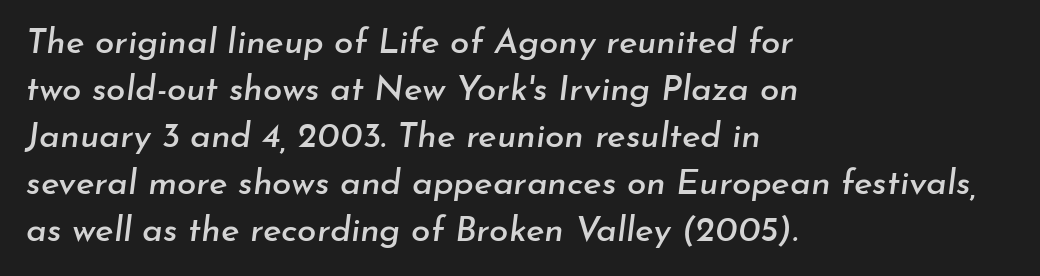
The lettering tilts uniformly, giving the passage an italic look. Is this a fixed-width face? No — the glyphs have proportional, varying widths. This sample uses plain, unmodified letter spacing. Is there much room between lines? A standard amount, neither cramped nor airy. The paragraph shown leans on its left margin. Quick note: underline off.
